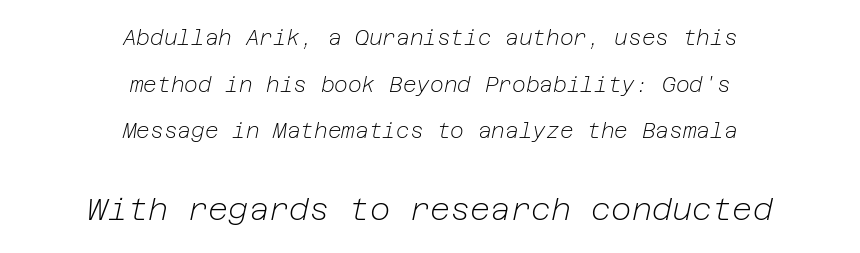
Beneath every word, the page is bare. Vertical stems look standard width or narrower in stroke. Between these two stacked blocks, the lower one wins on size. Visually the block forms a symmetrical silhouette, jagged on both flanks. Line spacing here is loose.
